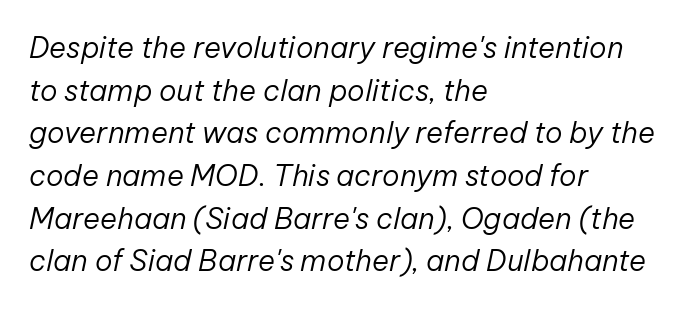
Q: Is the text bold? A: No.
Q: Is the text italic (slanted)? A: Yes, it leans right by about 12 degrees.
Q: Is the text underlined? A: No.
Q: How is the paragraph aligned? A: Left-aligned.
Q: Is the spacing between letters normal or unusually wide? A: Normal.
Q: Is the spacing between lines tight, normal or loose? A: Normal.
Q: Width (condensed, normal, or wide)? A: Normal.
Q: Stroke contrast? A: Low.
Q: x-height? A: Medium.
Q: Monospaced? A: No.
